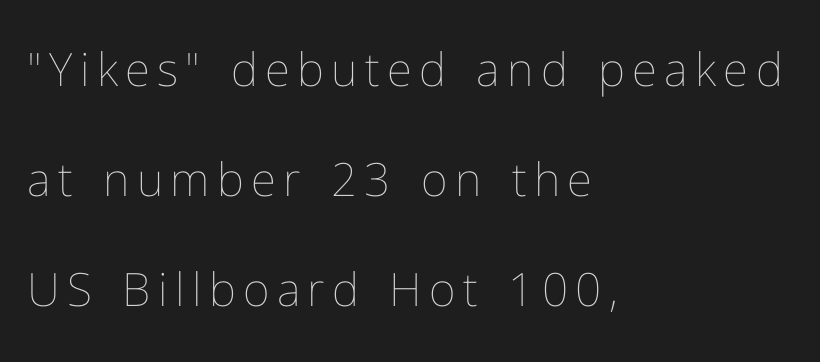
Quick note: underline off. The cut favours lightness, reaching ordinary text weight at its darkest. Proportional: the letters do not fall into vertical columns. The lettering holds an erect, upright posture throughout. The compositor pushed each line to the left boundary.
